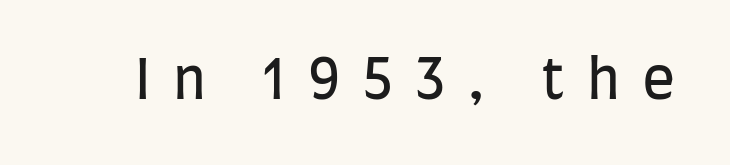
Q: Is the text bold? A: No.
Q: Is the text italic (slanted)? A: No, it is upright.
Q: Is the typeface a serif or a sans-serif typeface? A: Sans-serif.
Q: Is the text underlined? A: No.
Q: Is the spacing between letters normal or unusually wide? A: Unusually wide.
Q: Width (condensed, normal, or wide)? A: Condensed.
Q: Stroke contrast? A: Low.
Q: x-height? A: Large.
Q: Monospaced? A: No.
